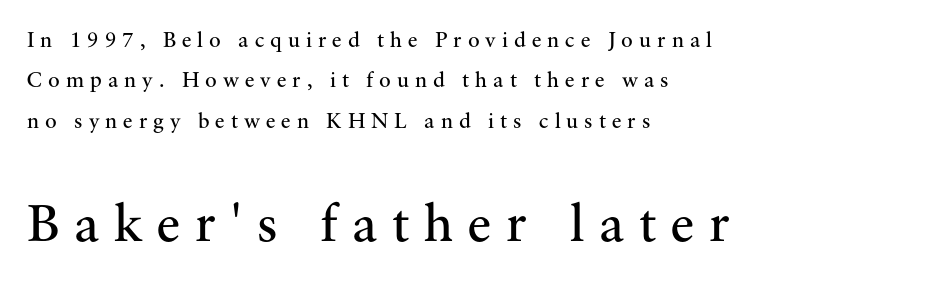
{"serif": "yes", "italic": "no", "bold": "no", "weight": "regular", "width": "normal", "stroke_contrast": "medium", "x_height": "small", "monospaced": "no", "underline": "no", "align": "left", "line_spacing_ratio": 1.84, "letter_spacing": "wide", "letter_spacing_em": 0.27, "larger_block": "second", "size_ratio": 2.45, "glyph_px": 54}
